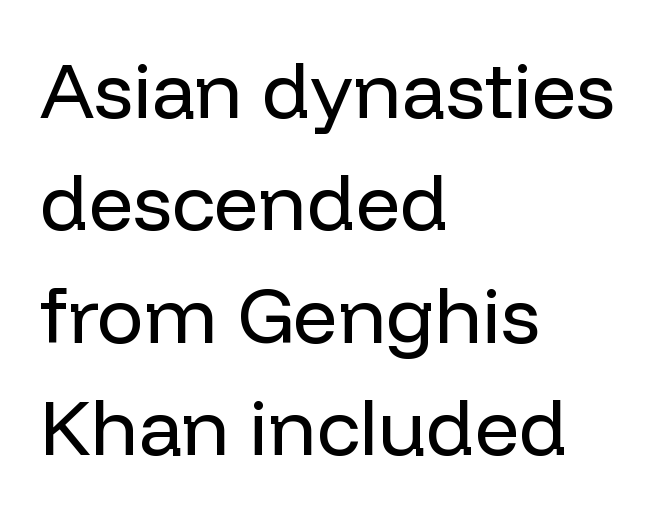
{"serif": "no", "italic": "no", "bold": "no", "weight": "regular", "width": "normal", "stroke_contrast": "low", "x_height": "medium", "monospaced": "no", "underline": "no", "align": "left", "line_spacing": "normal", "line_spacing_ratio": 1.44, "letter_spacing": "normal", "letter_spacing_em": 0.0, "glyph_px": 78}
